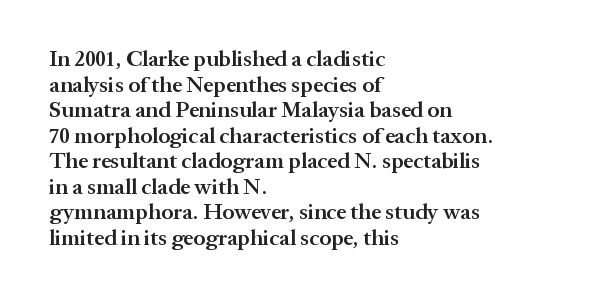
The image shows 22 px text type, upright; set left-aligned, line spacing 1.16x, normal letter spacing, not underlined.
